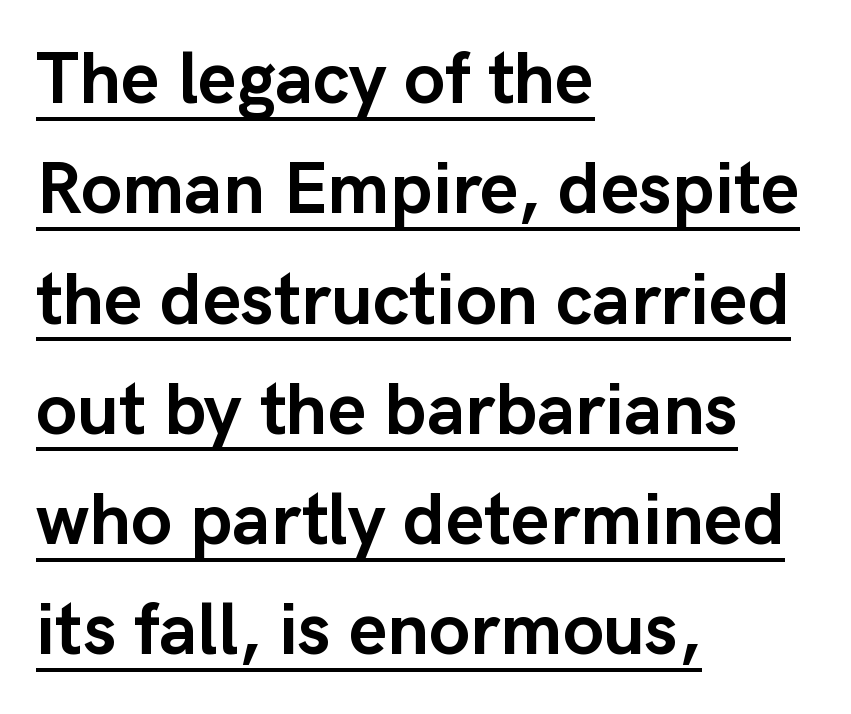
Q: Is the text bold? A: Yes.
Q: Is the text italic (slanted)? A: No, it is upright.
Q: Is the typeface a serif or a sans-serif typeface? A: Sans-serif.
Q: Is the text underlined? A: Yes.
Q: How is the paragraph aligned? A: Left-aligned.
Q: Is the spacing between letters normal or unusually wide? A: Normal.
Q: Is the spacing between lines tight, normal or loose? A: Normal.
Q: Width (condensed, normal, or wide)? A: Normal.
Q: Stroke contrast? A: Low.
Q: x-height? A: Medium.
Q: Monospaced? A: No.
